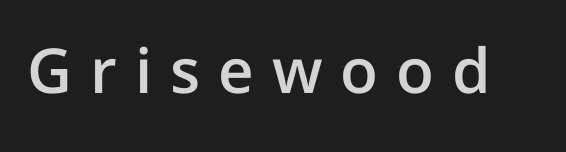
The rendering inserts visible extra space after every character. Summary of weight: moderately heavy, a semibold. Classification — sans serif. Beneath every word, the page is bare.
